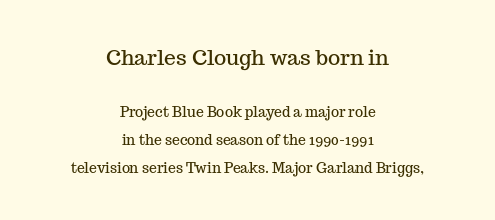
Q: Is the text italic (slanted)? A: No, it is upright.
Q: Is the text underlined? A: No.
Q: How is the paragraph aligned? A: Centered.
Q: Is the spacing between letters normal or unusually wide? A: Normal.
Q: Is the spacing between lines tight, normal or loose? A: Loose.
Q: Which block of text is set in a larger size, the first (top) or the second (bottom)? A: The first (top) one.
